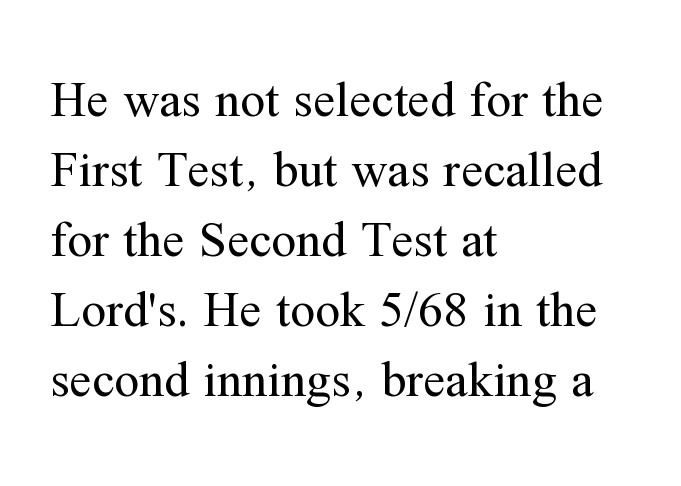
{"serif": "yes", "italic": "no", "bold": "no", "weight": "regular", "width": "normal", "stroke_contrast": "medium", "x_height": "medium", "monospaced": "no", "underline": "no", "align": "left", "line_spacing": "normal", "line_spacing_ratio": 1.4, "letter_spacing": "normal", "letter_spacing_em": 0.0, "glyph_px": 50}
